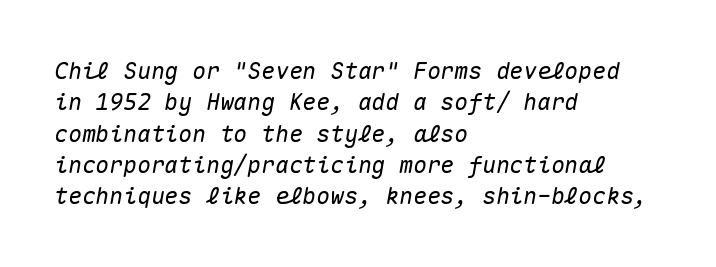
The image shows 23 px text type, italic (leaning right); set left-aligned, normal line spacing (1.36x), normal letter spacing, not underlined.
